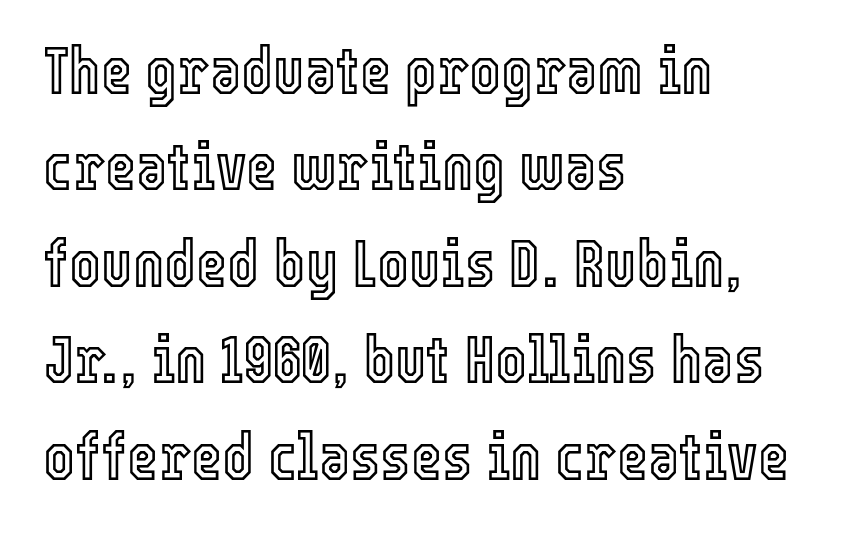
Q: Is the text italic (slanted)? A: No, it is upright.
Q: Is the text underlined? A: No.
Q: How is the paragraph aligned? A: Left-aligned.
Q: Is the spacing between letters normal or unusually wide? A: Normal.
Q: Is the spacing between lines tight, normal or loose? A: Normal.
Q: Width (condensed, normal, or wide)? A: Condensed.
Q: x-height? A: Medium.
Q: Monospaced? A: No.
